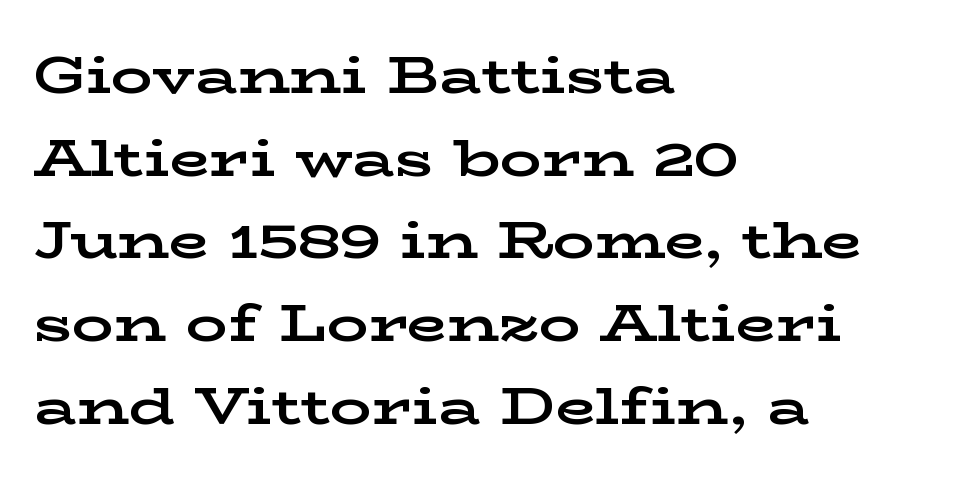
The image shows 52 px bold, wide serif type, upright; set left-aligned, normal line spacing (1.59x), normal letter spacing, not underlined; low stroke contrast and a medium x-height.
